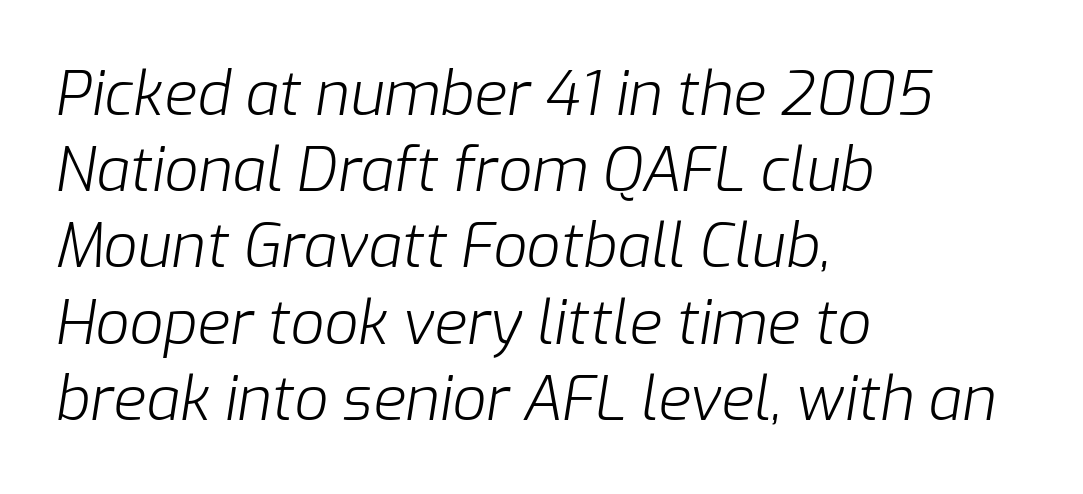
The image shows 60 px light type, italic (leaning right); set left-aligned, normal line spacing (1.27x), normal letter spacing, not underlined; low stroke contrast and a medium x-height.
